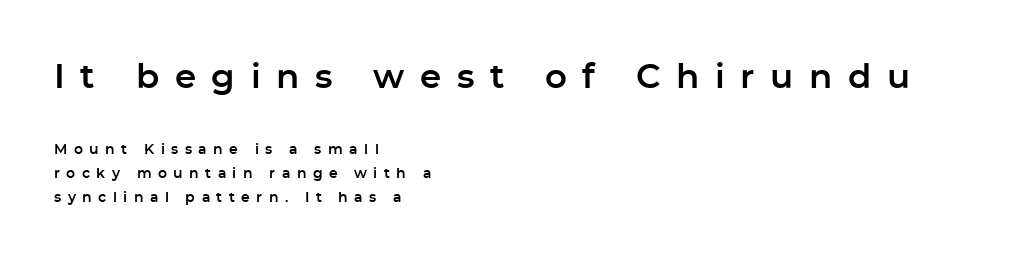
Q: Is the text italic (slanted)? A: No, it is upright.
Q: Is the typeface a serif or a sans-serif typeface? A: Sans-serif.
Q: Is the text underlined? A: No.
Q: How is the paragraph aligned? A: Left-aligned.
Q: Is the spacing between letters normal or unusually wide? A: Unusually wide.
Q: Which block of text is set in a larger size, the first (top) or the second (bottom)? A: The first (top) one.
Q: Width (condensed, normal, or wide)? A: Normal.
Q: Stroke contrast? A: Low.
Q: x-height? A: Medium.
Q: Monospaced? A: No.
